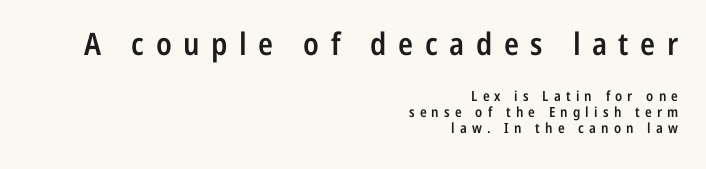
The image shows 31 px semibold, condensed sans-serif type, upright; set right-aligned, tight line spacing (1.14x), unusually wide letter spacing (+0.37 em), not underlined; the first (top) block is 2.21x larger; low stroke contrast and a medium x-height.
